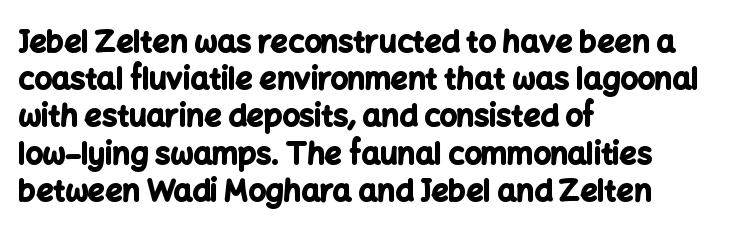
Q: Is the text bold? A: Yes.
Q: Is the text italic (slanted)? A: No, it is upright.
Q: Is the typeface a serif or a sans-serif typeface? A: Sans-serif.
Q: Is the text underlined? A: No.
Q: How is the paragraph aligned? A: Left-aligned.
Q: Is the spacing between letters normal or unusually wide? A: Normal.
Q: Width (condensed, normal, or wide)? A: Normal.
Q: Stroke contrast? A: Low.
Q: x-height? A: Medium.
Q: Monospaced? A: No.
